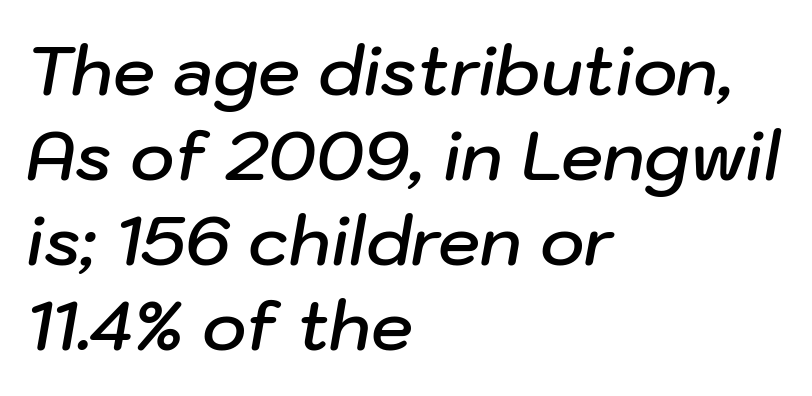
{"italic": "yes", "lean": "right", "slant_degrees": 10, "bold": "semi", "weight": "semibold", "width": "normal", "stroke_contrast": "low", "x_height": "medium", "monospaced": "no", "underline": "no", "align": "left", "line_spacing": "normal", "line_spacing_ratio": 1.27, "letter_spacing": "normal", "letter_spacing_em": 0.0, "glyph_px": 67}
